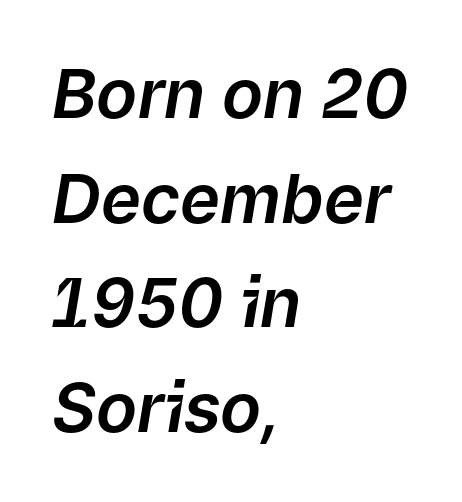
Q: Is the text italic (slanted)? A: Yes, it leans right by about 9 degrees.
Q: Is the text underlined? A: No.
Q: How is the paragraph aligned? A: Left-aligned.
Q: Is the spacing between letters normal or unusually wide? A: Normal.
Q: Is the spacing between lines tight, normal or loose? A: Normal.
Q: Width (condensed, normal, or wide)? A: Normal.
Q: Stroke contrast? A: Low.
Q: x-height? A: Medium.
Q: Monospaced? A: No.
